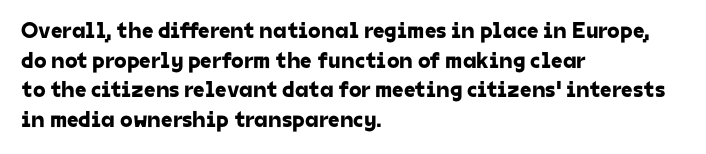
Q: Is the text underlined? A: No.
Q: How is the paragraph aligned? A: Left-aligned.
Q: Is the spacing between letters normal or unusually wide? A: Normal.
Q: Is the spacing between lines tight, normal or loose? A: Normal.
